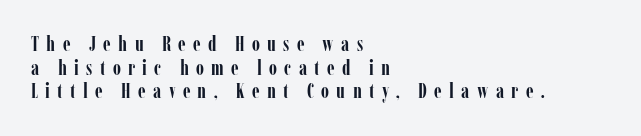
The image shows 21 px bold type, upright; set left-aligned, tight line spacing (1.12x), unusually wide letter spacing (+0.35 em), not underlined.
